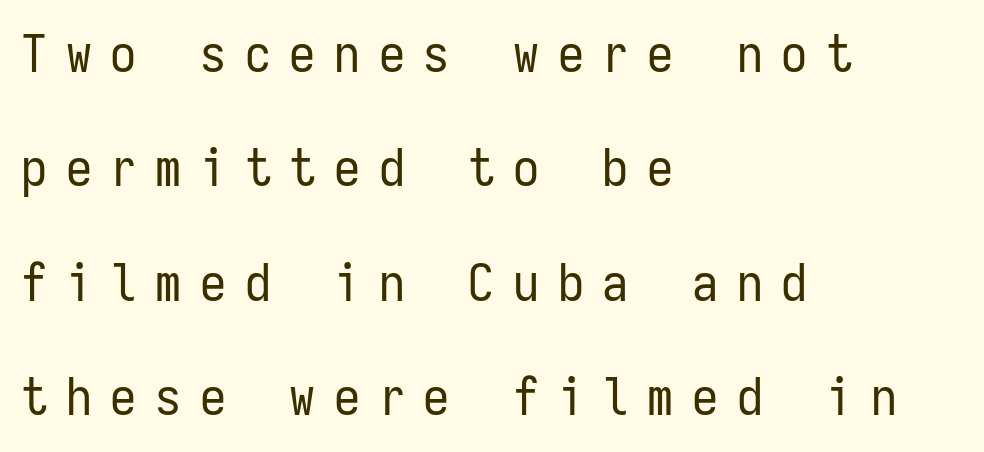
{"serif": "no", "italic": "no", "bold": "no", "weight": "regular", "width": "condensed", "stroke_contrast": "low", "x_height": "medium", "monospaced": "yes", "underline": "no", "align": "left", "line_spacing": "loose", "line_spacing_ratio": 2.2, "letter_spacing": "wide", "letter_spacing_em": 0.36, "glyph_px": 52}
